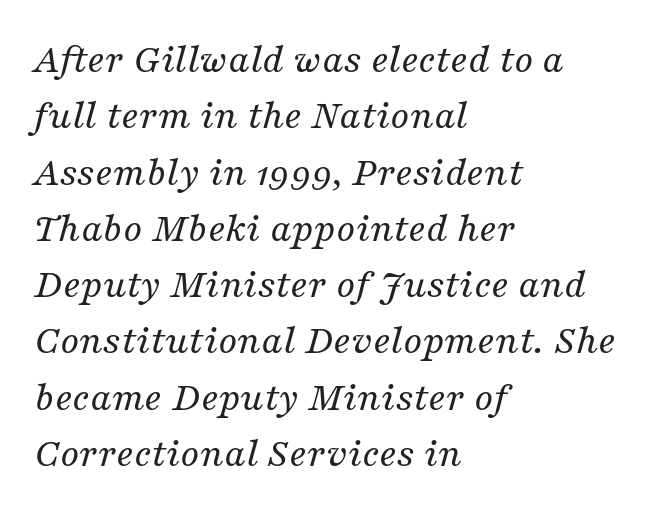
{"serif": "yes", "italic": "yes", "lean": "right", "slant_degrees": 16, "bold": "no", "weight": "regular", "width": "normal", "stroke_contrast": "medium", "x_height": "medium", "monospaced": "no", "underline": "no", "align": "left", "line_spacing": "normal", "line_spacing_ratio": 1.34, "letter_spacing": "normal", "letter_spacing_em": 0.0, "glyph_px": 42}
